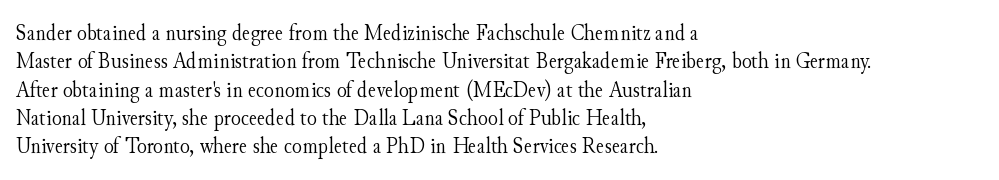
Q: Is the text bold? A: No.
Q: Is the text italic (slanted)? A: No, it is upright.
Q: Is the text underlined? A: No.
Q: How is the paragraph aligned? A: Left-aligned.
Q: Is the spacing between letters normal or unusually wide? A: Normal.
